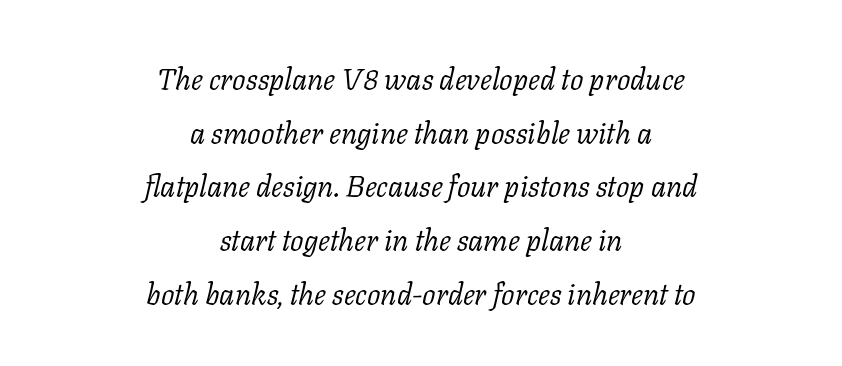
The face used here is seriffed, in the tradition of book romans. The passage shown is typed in a proportional face where columns would drift. The text carries the slant typical of an italic or oblique font. If you folded the block vertically in half, each line would mirror itself in length.
